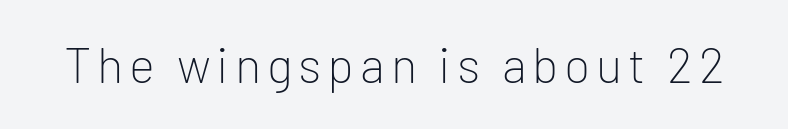
The image shows 49 px light sans-serif type, upright; set not underlined; low stroke contrast and a medium x-height.
